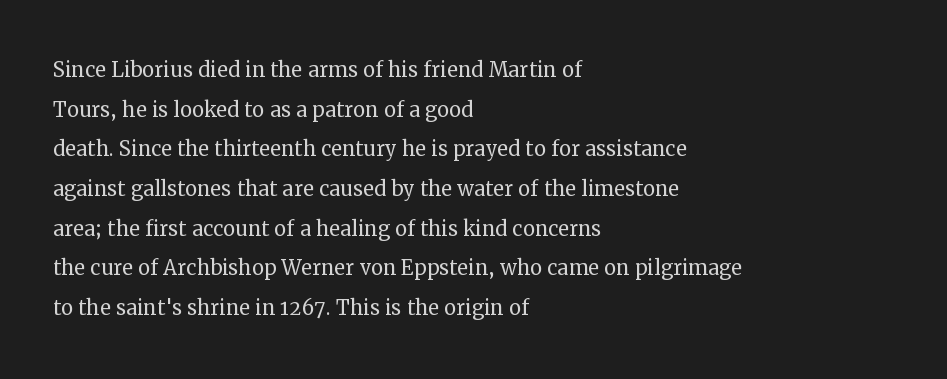
{"italic": "no", "bold": "no", "underline": "no", "align": "left", "line_spacing": "normal", "line_spacing_ratio": 1.47, "letter_spacing": "normal", "letter_spacing_em": 0.0, "glyph_px": 27}
